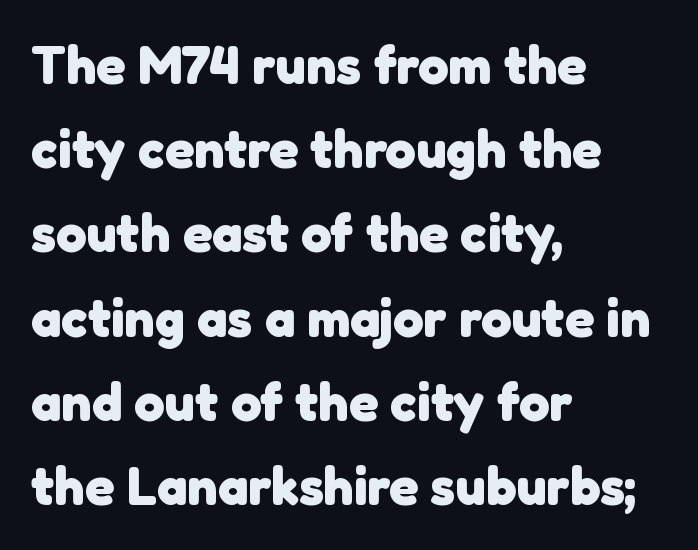
{"serif": "no", "bold": "yes", "weight": "heavy", "width": "normal", "stroke_contrast": "low", "x_height": "medium", "monospaced": "no", "underline": "no", "align": "left", "line_spacing": "normal", "line_spacing_ratio": 1.56, "letter_spacing": "normal", "letter_spacing_em": 0.0, "glyph_px": 54}
